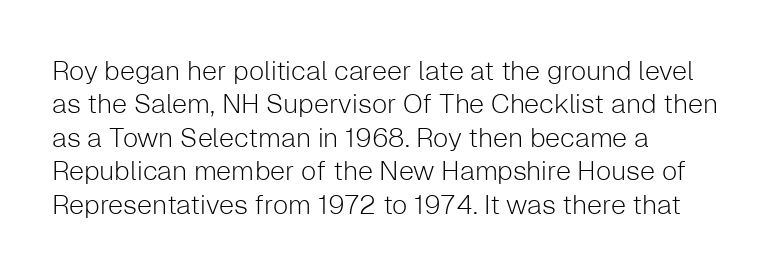
Q: Is the text bold? A: No.
Q: Is the text italic (slanted)? A: No, it is upright.
Q: Is the text underlined? A: No.
Q: How is the paragraph aligned? A: Left-aligned.
Q: Is the spacing between letters normal or unusually wide? A: Normal.
